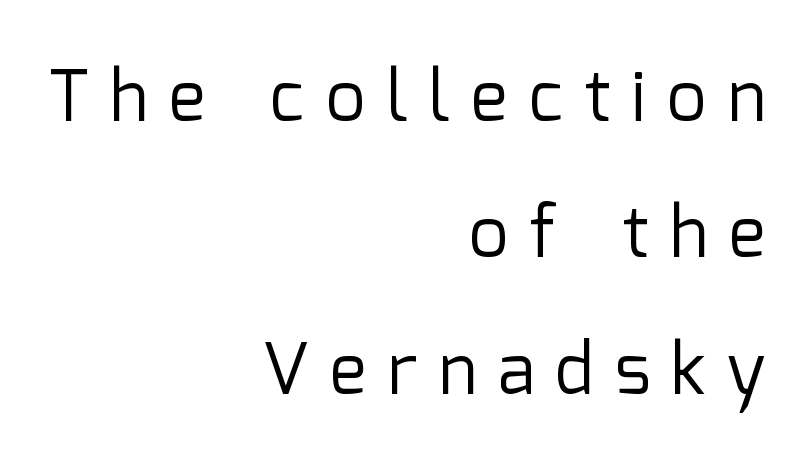
Q: Is the text bold? A: No.
Q: Is the text italic (slanted)? A: No, it is upright.
Q: Is the typeface a serif or a sans-serif typeface? A: Sans-serif.
Q: Is the text underlined? A: No.
Q: How is the paragraph aligned? A: Right-aligned.
Q: Is the spacing between letters normal or unusually wide? A: Unusually wide.
Q: Is the spacing between lines tight, normal or loose? A: Loose.
Q: Width (condensed, normal, or wide)? A: Normal.
Q: Stroke contrast? A: Low.
Q: x-height? A: Medium.
Q: Monospaced? A: No.
